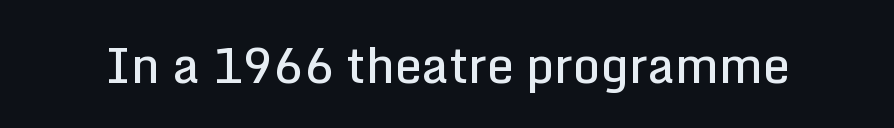
The letters advance in unequal steps, a hallmark of proportional type. Unlike a traditional serif, this face leaves its strokes unadorned. The letterforms sit shoulder to shoulder at normal distance. This is moderately heavy type, rendered in semibold. Plain, unruled lines of type.
